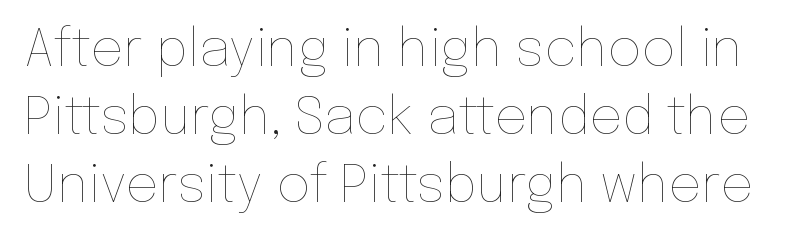
The image shows 52 px thin type, upright; set normal line spacing (1.31x), normal letter spacing, not underlined; low stroke contrast and a medium x-height.
